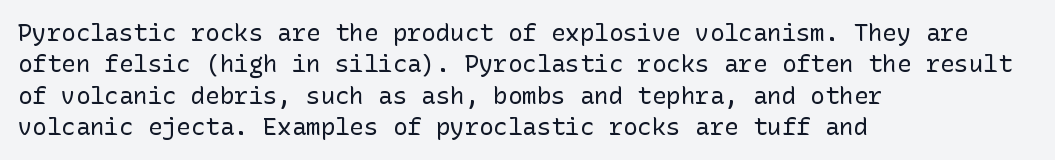
{"italic": "no", "bold": "no", "underline": "no", "align": "left", "line_spacing": "normal", "line_spacing_ratio": 1.31, "letter_spacing": "normal", "letter_spacing_em": 0.0, "glyph_px": 24}
